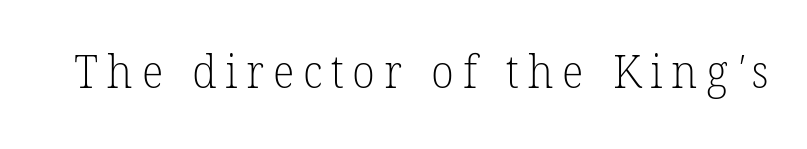
Here the designer chose a conventional face with non-uniform glyph widths. Plain, unruled lines of type. The strokes carry an ordinary text weight at most. What kind of face is this? One with serifs.
